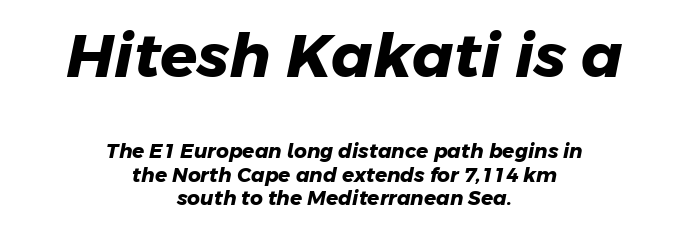
The font family rendered here belongs to the sans-serif group. The type is set solid horizontally, with unmodified tracking. Two sizes are in play, and the larger belongs to the first block. Which margin do the lines hug? Neither — every line sits in the middle. Rule under the text: the space is simply empty. The passage shown is typed in a proportional face where columns would drift.
